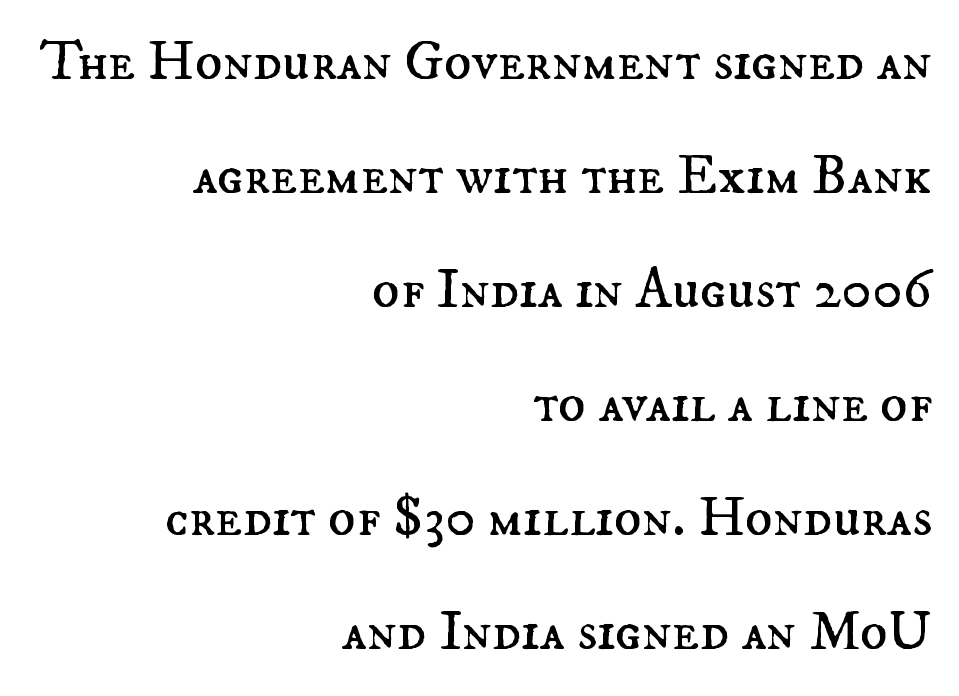
The image shows 57 px regular-weight type, upright; set right-aligned, loose line spacing (2.0x), normal letter spacing, not underlined; medium stroke contrast and a small x-height.
